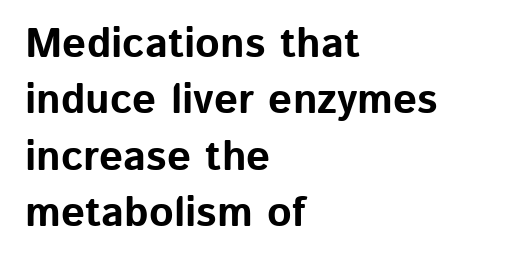
The designer left line spacing at the default. Emphasis by weight is at full strength: bold. The gap between lines stays unmarked. The characters display no serif detailing; their extremities are plain.
